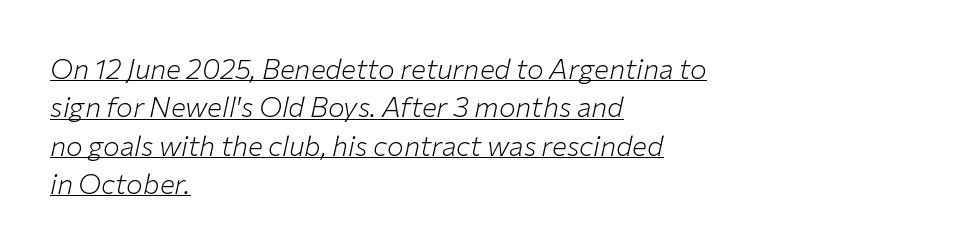
Q: Is the text bold? A: No.
Q: Is the text italic (slanted)? A: Yes, it leans right by about 12 degrees.
Q: Is the text underlined? A: Yes.
Q: How is the paragraph aligned? A: Left-aligned.
Q: Is the spacing between letters normal or unusually wide? A: Normal.
Q: Is the spacing between lines tight, normal or loose? A: Normal.
Q: Width (condensed, normal, or wide)? A: Normal.
Q: Stroke contrast? A: Low.
Q: x-height? A: Medium.
Q: Monospaced? A: No.
